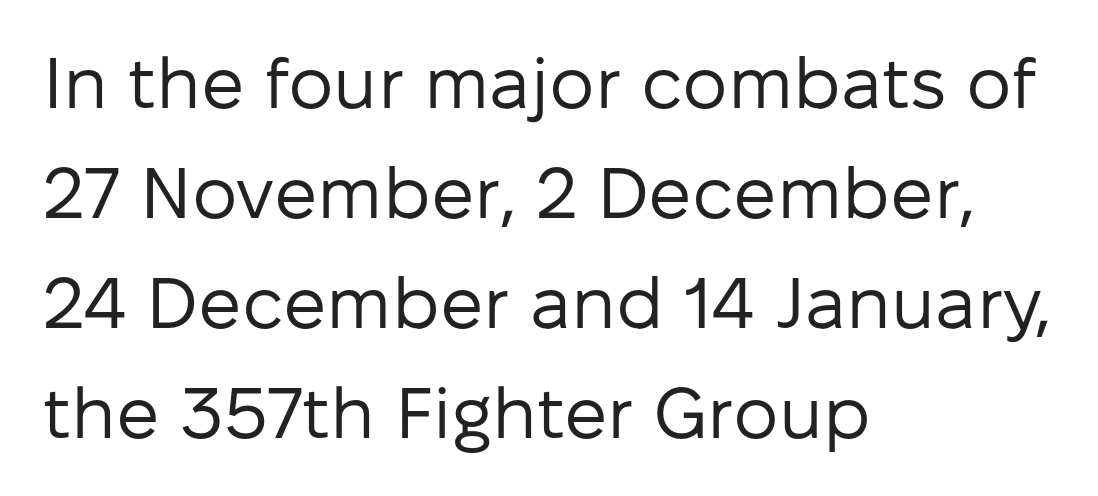
Is this a heavy cut? Hardly; it is regular or lighter. Lines of text with bare space underneath. The face used here is proportionally spaced, like ordinary book or web type. A typesetter would label this face a sans.
